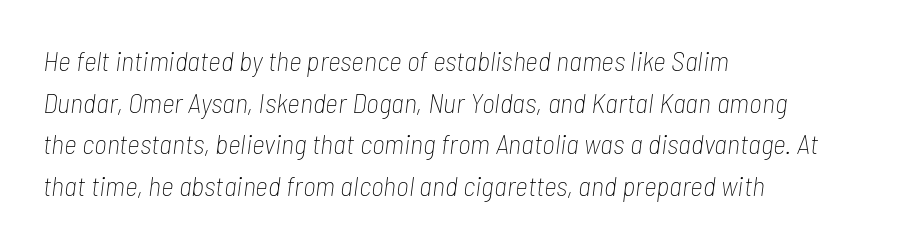
Q: Is the text bold? A: No.
Q: Is the text italic (slanted)? A: Yes, it leans right by about 7 degrees.
Q: Is the text underlined? A: No.
Q: How is the paragraph aligned? A: Left-aligned.
Q: Is the spacing between letters normal or unusually wide? A: Normal.
Q: Is the spacing between lines tight, normal or loose? A: Normal.
Q: Width (condensed, normal, or wide)? A: Condensed.
Q: Stroke contrast? A: Low.
Q: x-height? A: Medium.
Q: Monospaced? A: No.
